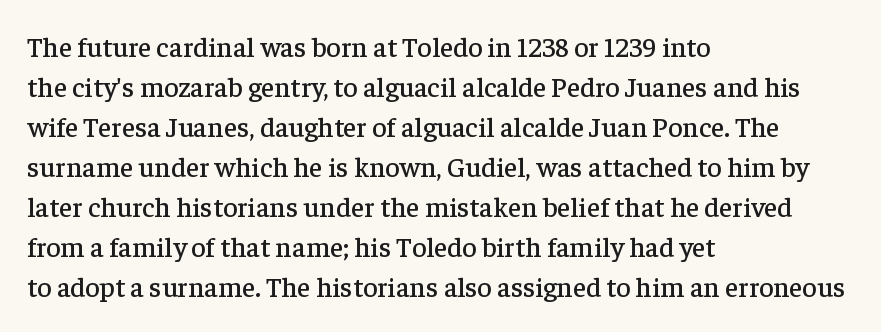
Caption: standard tracking, unaltered. The type sits square on the baseline with zero lean. The passage shown is typeset with a serif family. The space between consecutive lines is moderate. Is this a fixed-width face? No — the glyphs have proportional, varying widths.
